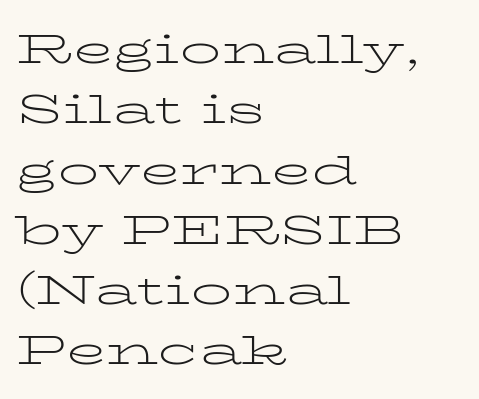
The image shows 41 px light, wide serif type, upright; set left-aligned, normal line spacing (1.47x), normal letter spacing, not underlined; low stroke contrast and a medium x-height.
